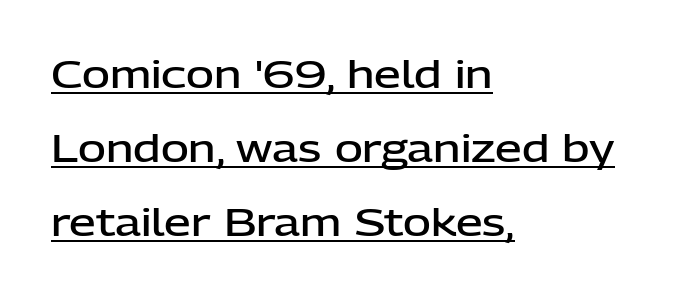
The image shows 38 px semibold sans-serif type, upright; set left-aligned, loose line spacing (1.95x), normal letter spacing, underlined; low stroke contrast and a medium x-height.
